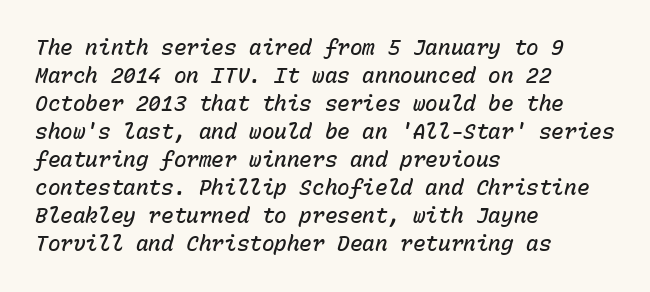
The face used here is a semibold: visibly heavier than regular, lighter than bold. Default kerning and tracking; the words read as compact shapes. Yep, that's italic — everything's leaning. Horizontally, the lines are justified to the leading edge only. No word sits above an underline. The rendering uses a moderate line-height, typical for paragraphs.
